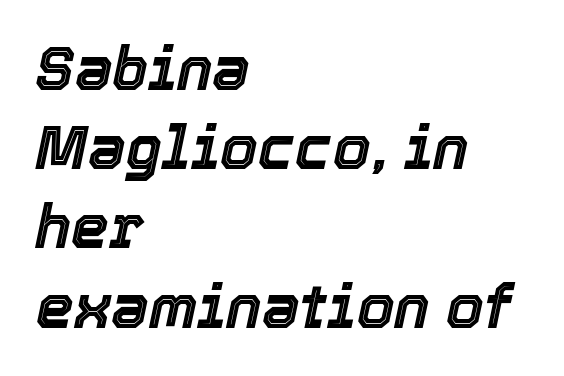
One glance says typical: line gaps are just what's usual. Between one letter and the next there's only the usual sliver of space. Note the varied advance widths — an 'i' is clearly narrower than an 'm'. If you drew a line through each stem, it would be angled. Leftover space on each line is placed entirely after the last word.
